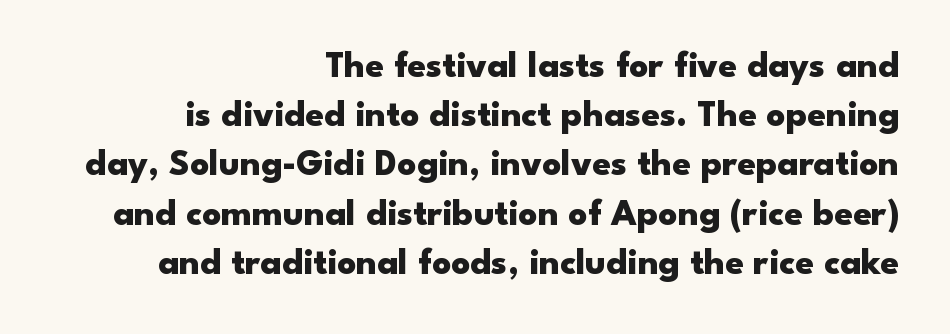
{"serif": "no", "italic": "no", "bold": "yes", "weight": "heavy", "width": "wide", "stroke_contrast": "low", "x_height": "small", "monospaced": "no", "underline": "no", "align": "right", "line_spacing": "normal", "line_spacing_ratio": 1.33, "letter_spacing": "normal", "letter_spacing_em": 0.0, "glyph_px": 37}
